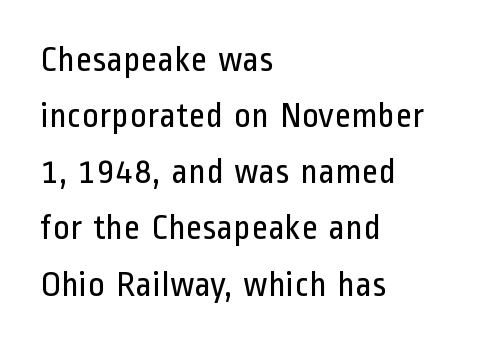
Q: Is the text bold? A: No.
Q: Is the text italic (slanted)? A: No, it is upright.
Q: Is the typeface a serif or a sans-serif typeface? A: Sans-serif.
Q: Is the text underlined? A: No.
Q: How is the paragraph aligned? A: Left-aligned.
Q: Is the spacing between letters normal or unusually wide? A: Normal.
Q: Is the spacing between lines tight, normal or loose? A: Normal.
Q: Width (condensed, normal, or wide)? A: Condensed.
Q: Stroke contrast? A: Low.
Q: x-height? A: Medium.
Q: Monospaced? A: No.
